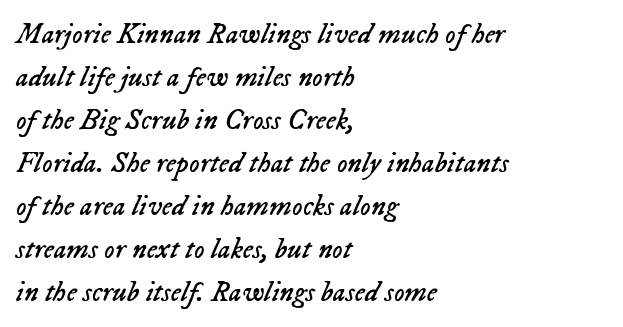
{"italic": "yes", "lean": "right", "slant_degrees": 23, "bold": "no", "weight": "regular", "width": "normal", "stroke_contrast": "low", "x_height": "medium", "monospaced": "no", "underline": "no", "align": "left", "line_spacing": "normal", "line_spacing_ratio": 1.48, "letter_spacing": "normal", "letter_spacing_em": 0.0, "glyph_px": 29}
